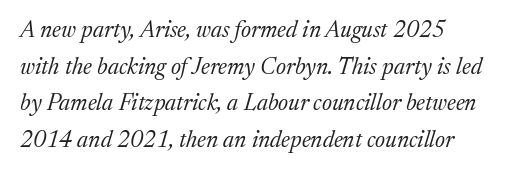
The image shows 23 px text type, italic (leaning right); set normal line spacing (1.59x), normal letter spacing, not underlined.
